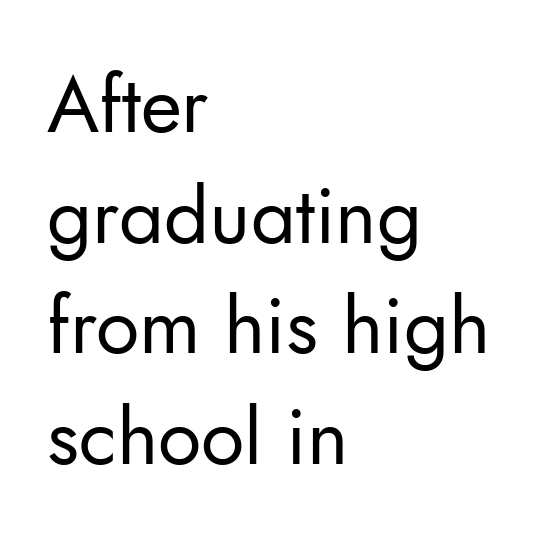
Q: Is the text bold? A: No.
Q: Is the text italic (slanted)? A: No, it is upright.
Q: Is the typeface a serif or a sans-serif typeface? A: Sans-serif.
Q: Is the text underlined? A: No.
Q: How is the paragraph aligned? A: Left-aligned.
Q: Is the spacing between letters normal or unusually wide? A: Normal.
Q: Is the spacing between lines tight, normal or loose? A: Normal.
Q: Width (condensed, normal, or wide)? A: Normal.
Q: Stroke contrast? A: Low.
Q: x-height? A: Small.
Q: Monospaced? A: No.
